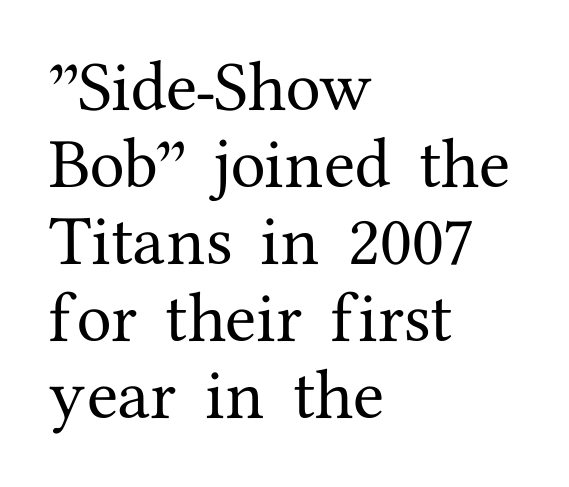
{"serif": "yes", "italic": "no", "width": "normal", "stroke_contrast": "medium", "x_height": "medium", "monospaced": "no", "underline": "no", "align": "left", "line_spacing": "normal", "line_spacing_ratio": 1.35, "letter_spacing": "normal", "letter_spacing_em": 0.0, "glyph_px": 57}
